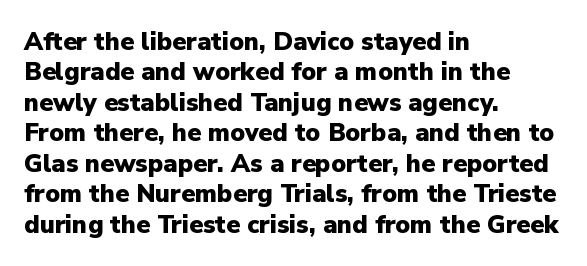
Each line starts at the same left margin while the right side varies. Words appear dense and cohesive because spacing is normal. What weight is shown? A full bold with thick strokes. Nope, not italic — everything's standing straight.
